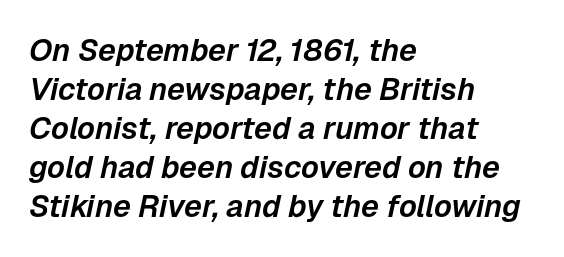
{"italic": "yes", "lean": "right", "slant_degrees": 12, "width": "normal", "stroke_contrast": "low", "x_height": "medium", "monospaced": "no", "underline": "no", "align": "left", "line_spacing": "normal", "line_spacing_ratio": 1.26, "letter_spacing": "normal", "letter_spacing_em": 0.0, "glyph_px": 31}
